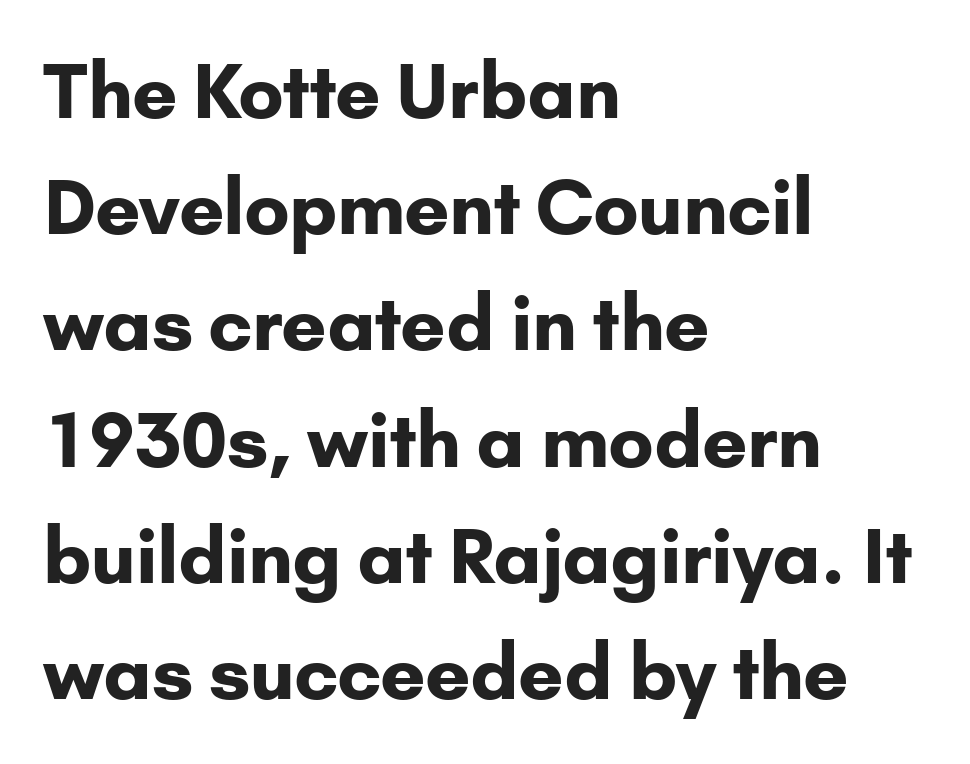
{"serif": "no", "italic": "no", "bold": "yes", "weight": "bold", "width": "normal", "stroke_contrast": "low", "x_height": "small", "monospaced": "no", "underline": "no", "align": "left", "line_spacing": "normal", "line_spacing_ratio": 1.55, "letter_spacing": "normal", "letter_spacing_em": 0.0, "glyph_px": 75}
